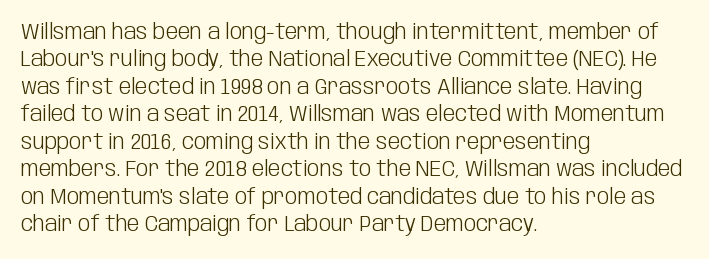
The image shows 22 px text type, upright; set left-aligned, normal line spacing (1.25x), normal letter spacing, not underlined.
